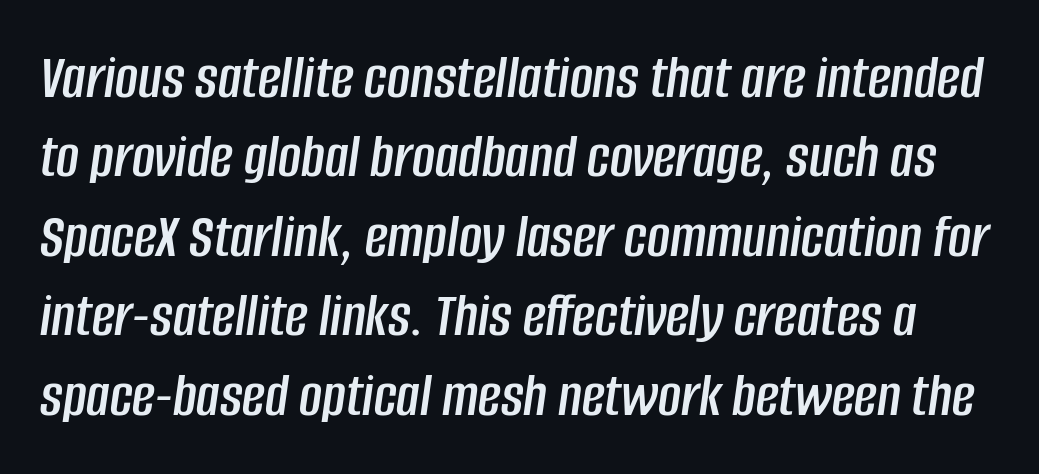
When letters slant like this, we call the style italic. Here the designer chose a conventional face with non-uniform glyph widths. Normally led — the rows are evenly, conventionally spaced. Anything drawn beneath the words? Only blank space. A typesetter would call this zero additional tracking.
